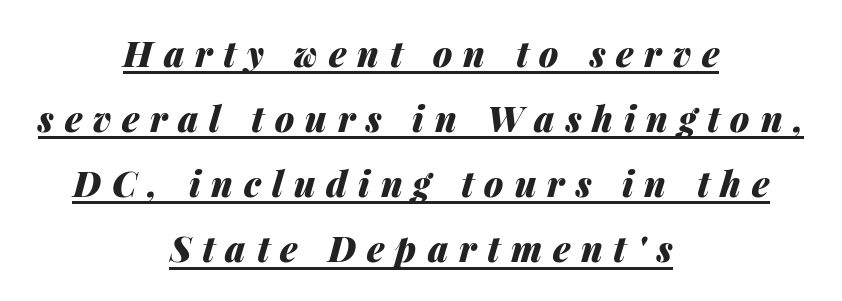
Q: Is the text bold? A: Yes.
Q: Is the text italic (slanted)? A: Yes, it leans right by about 14 degrees.
Q: Is the text underlined? A: Yes.
Q: How is the paragraph aligned? A: Centered.
Q: Is the spacing between letters normal or unusually wide? A: Unusually wide.
Q: Width (condensed, normal, or wide)? A: Normal.
Q: Stroke contrast? A: Medium.
Q: x-height? A: Medium.
Q: Monospaced? A: No.
